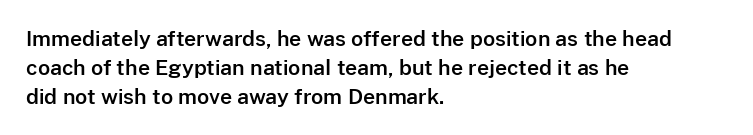
The compositor pushed each line to the left boundary. The strip under each line holds only bare page. When letters stand straight like this, we call the style roman or upright. Letter spacing: default. In terms of leading, this rendering sits right in the middle.
